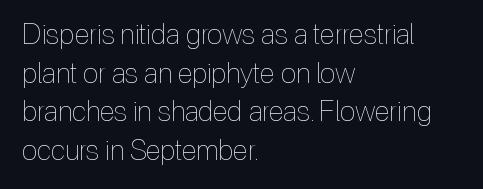
A typesetter would mark this as roman, not italic. One glance says typical: line gaps are just what's usual. The type is set solid horizontally, with unmodified tracking. Spacing verdict: proportional, widths tailored to each character. Summary of weight: not heavy and not bold.
